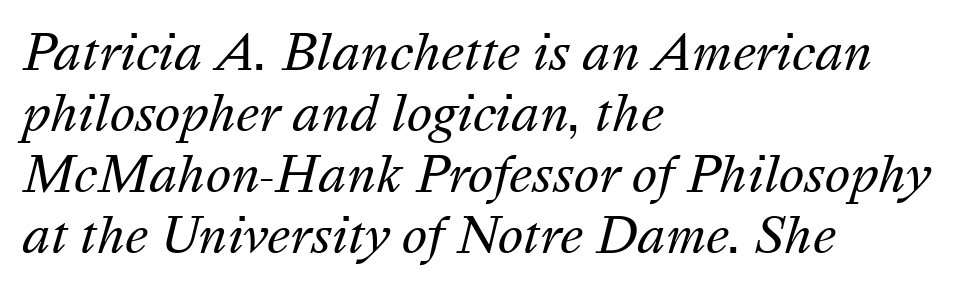
The image shows 48 px regular-weight type, italic (leaning right); set left-aligned, normal line spacing (1.27x), normal letter spacing, not underlined; medium stroke contrast and a medium x-height.
